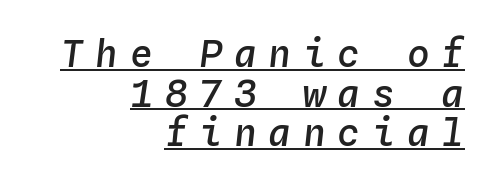
{"italic": "yes", "lean": "right", "slant_degrees": 4, "bold": "semi", "weight": "semibold", "width": "normal", "stroke_contrast": "low", "x_height": "medium", "monospaced": "yes", "underline": "yes", "align": "right", "line_spacing": "tight", "line_spacing_ratio": 1.04, "letter_spacing": "wide", "letter_spacing_em": 0.31, "glyph_px": 38}
